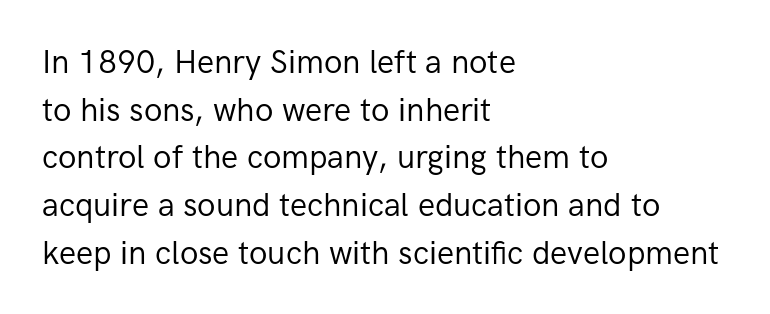
The image shows 32 px regular-weight sans-serif type, upright; set left-aligned, normal line spacing (1.49x), normal letter spacing, not underlined; low stroke contrast and a medium x-height.
